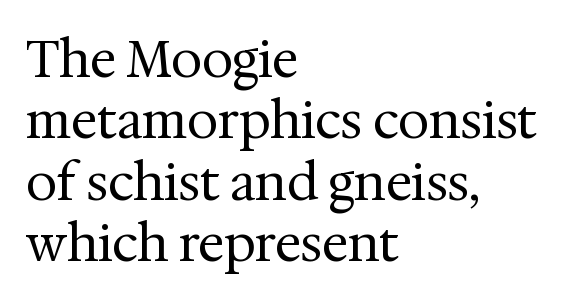
A typesetter would call this proportional, since set widths differ per character. The typesetting does not lean heavy: it is not bold. The tracking reads as untouched default to a designer's eye. In terms of posture, this sample is upright. Each line starts at the same left margin while the right side varies.
